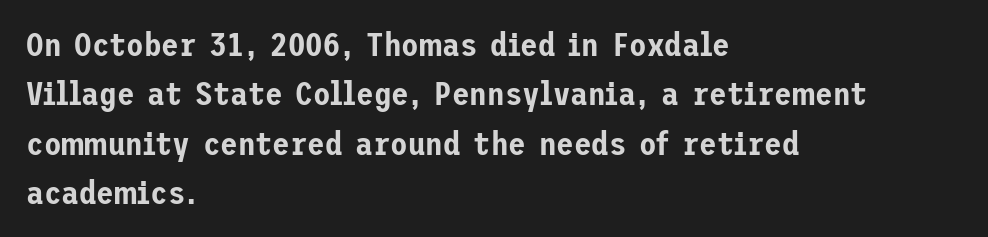
{"serif": "no", "italic": "no", "width": "normal", "stroke_contrast": "low", "x_height": "medium", "underline": "no", "align": "left", "line_spacing": "normal", "line_spacing_ratio": 1.54, "letter_spacing": "normal", "letter_spacing_em": 0.0, "glyph_px": 32}
